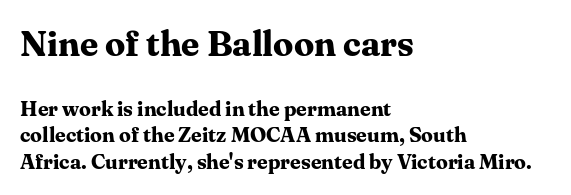
The composition opens big and finishes small. Baseline-to-baseline distance is the conventional proportion of letter height. A bare baseline throughout the passage. These lines keep a tight, regular rhythm from letter to letter. I'd describe the lettering as bold — thick and assertive.
